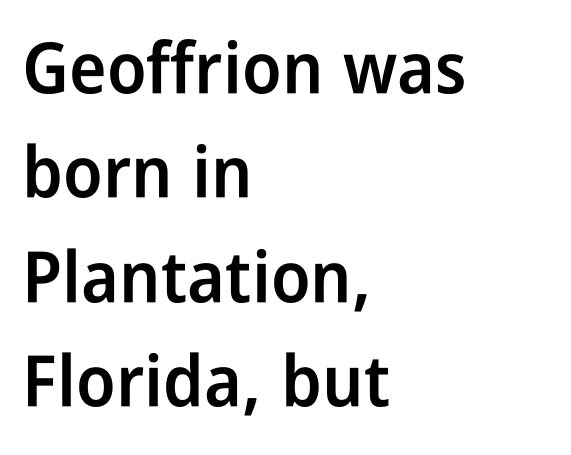
{"serif": "no", "italic": "no", "bold": "semi", "weight": "semibold", "width": "condensed", "stroke_contrast": "low", "x_height": "medium", "monospaced": "no", "underline": "no", "align": "left", "line_spacing": "normal", "line_spacing_ratio": 1.47, "letter_spacing": "normal", "letter_spacing_em": 0.0, "glyph_px": 71}
